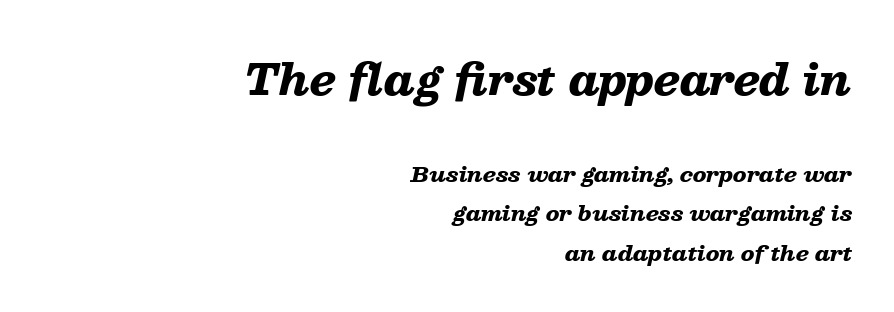
{"italic": "yes", "lean": "right", "slant_degrees": 13, "bold": "yes", "weight": "heavy", "width": "wide", "stroke_contrast": "low", "x_height": "medium", "monospaced": "no", "underline": "no", "align": "right", "line_spacing_ratio": 1.88, "letter_spacing": "normal", "letter_spacing_em": 0.0, "larger_block": "first", "size_ratio": 2.0, "glyph_px": 42}
